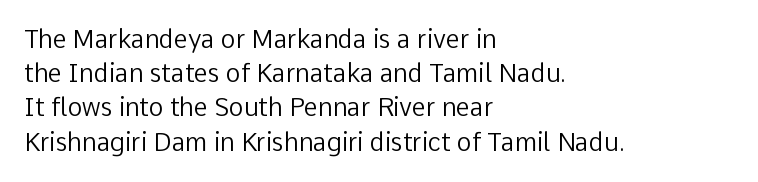
Q: Is the text bold? A: No.
Q: Is the text italic (slanted)? A: No, it is upright.
Q: Is the text underlined? A: No.
Q: How is the paragraph aligned? A: Left-aligned.
Q: Is the spacing between letters normal or unusually wide? A: Normal.
Q: Is the spacing between lines tight, normal or loose? A: Normal.
